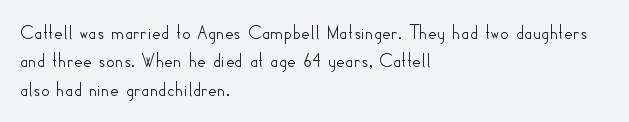
Posture: upright roman. The foot of each line stays bare and open. The passage shown stacks its lines at a standard gap. Alignment: flush left. The horizontal fit of the characters is conventional and even.
